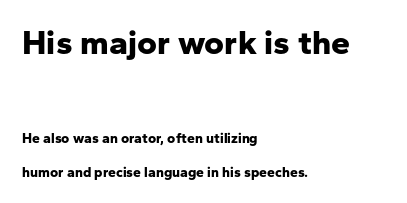
{"serif": "no", "italic": "no", "bold": "yes", "weight": "bold", "width": "normal", "stroke_contrast": "low", "x_height": "medium", "monospaced": "no", "underline": "no", "align": "left", "line_spacing": "loose", "line_spacing_ratio": 2.39, "letter_spacing": "normal", "letter_spacing_em": 0.0, "larger_block": "first", "size_ratio": 2.43, "glyph_px": 34}
